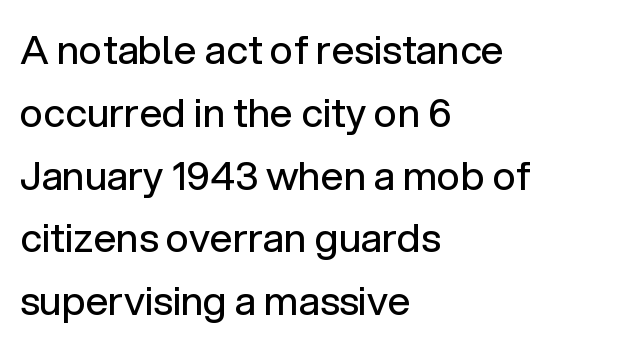
The image shows 40 px regular-weight sans-serif type, upright; set left-aligned, normal line spacing (1.57x), normal letter spacing, not underlined; low stroke contrast and a medium x-height.
